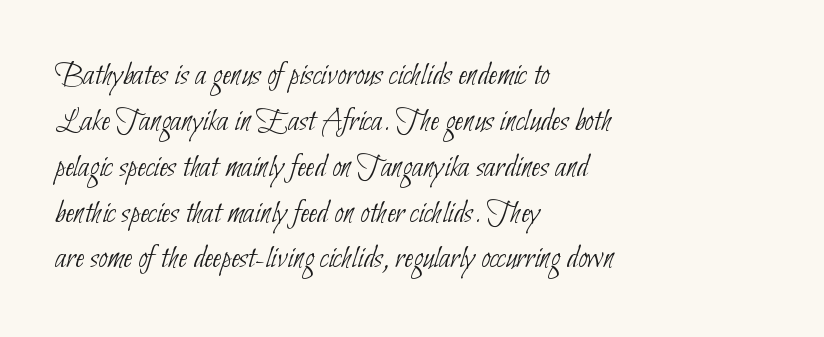
Q: Is the text bold? A: No.
Q: Is the typeface a serif or a sans-serif typeface? A: Sans-serif.
Q: Is the text underlined? A: No.
Q: How is the paragraph aligned? A: Left-aligned.
Q: Is the spacing between letters normal or unusually wide? A: Normal.
Q: Is the spacing between lines tight, normal or loose? A: Normal.
Q: Width (condensed, normal, or wide)? A: Condensed.
Q: Stroke contrast? A: Low.
Q: x-height? A: Small.
Q: Monospaced? A: No.
